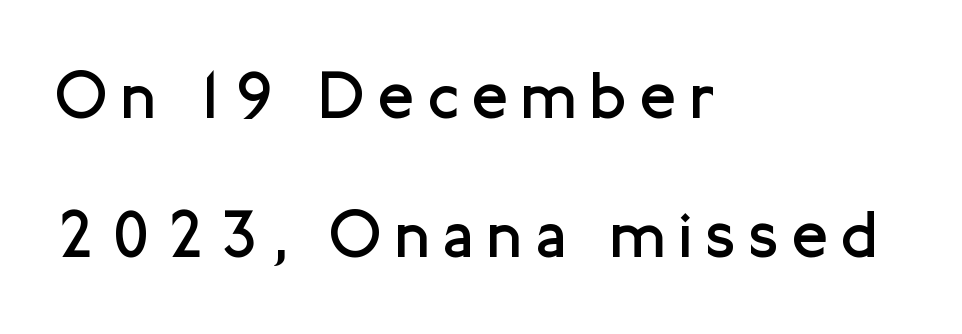
The image shows 66 px regular-weight sans-serif type, upright; set left-aligned, loose line spacing (2.11x), unusually wide letter spacing (+0.21 em), not underlined; low stroke contrast and a medium x-height.
